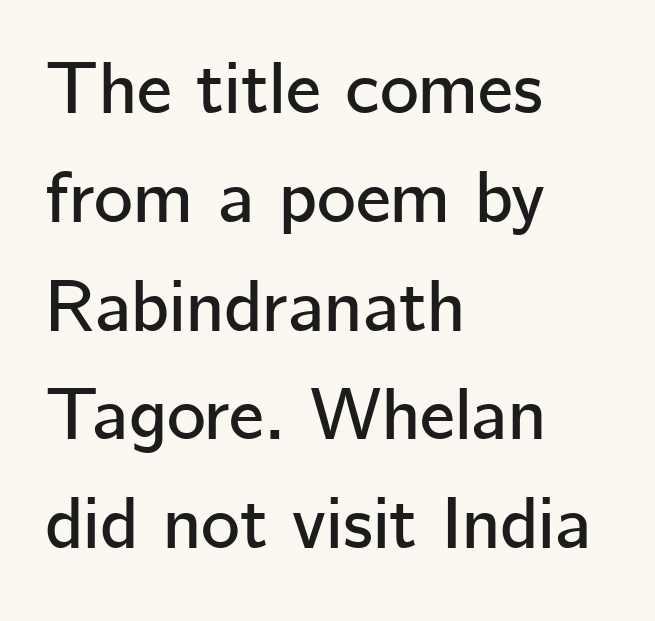
{"serif": "no", "italic": "no", "width": "normal", "stroke_contrast": "low", "x_height": "medium", "monospaced": "no", "underline": "no", "align": "left", "line_spacing": "normal", "line_spacing_ratio": 1.47, "letter_spacing": "normal", "letter_spacing_em": 0.0, "glyph_px": 74}
